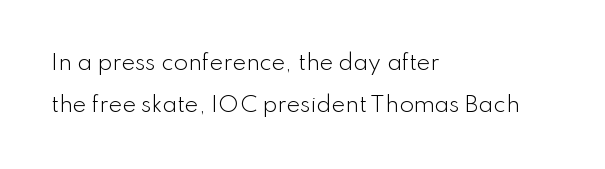
The letters stand straight up with perfectly vertical stems. Weight: in the light-to-regular range. A bare baseline throughout the passage. Alignment: flush left.
